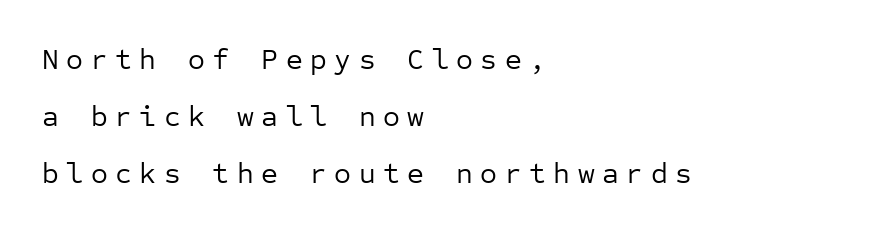
{"serif": "no", "italic": "no", "bold": "no", "weight": "regular", "width": "normal", "stroke_contrast": "low", "x_height": "medium", "monospaced": "yes", "underline": "no", "align": "left", "line_spacing": "loose", "line_spacing_ratio": 1.97, "letter_spacing": "wide", "letter_spacing_em": 0.26, "glyph_px": 29}
